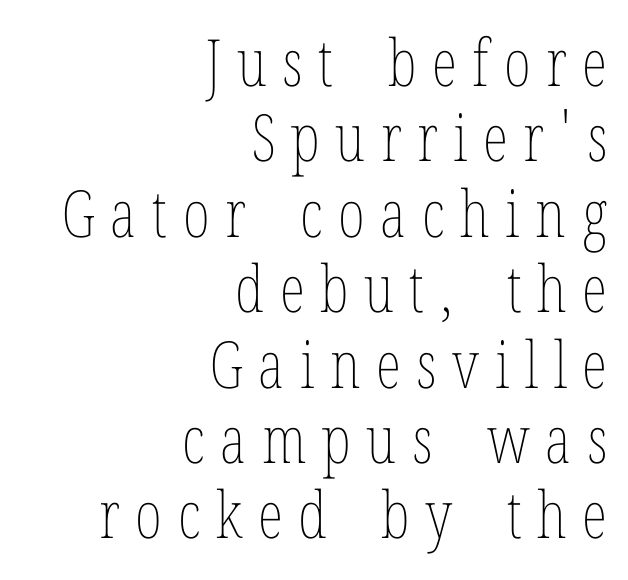
The image shows 65 px thin, condensed type, upright; set right-aligned, line spacing 1.16x, unusually wide letter spacing (+0.24 em), not underlined; low stroke contrast and a medium x-height.
